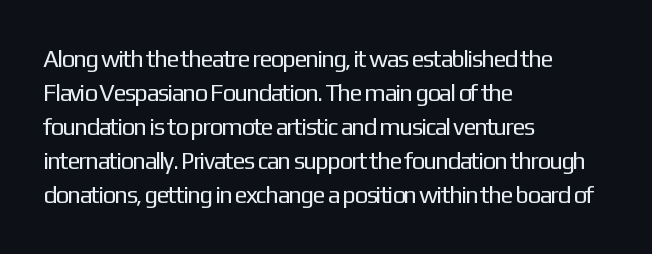
Q: Is the text bold? A: No.
Q: Is the text italic (slanted)? A: No, it is upright.
Q: Is the text underlined? A: No.
Q: How is the paragraph aligned? A: Left-aligned.
Q: Is the spacing between letters normal or unusually wide? A: Normal.
Q: Is the spacing between lines tight, normal or loose? A: Normal.
